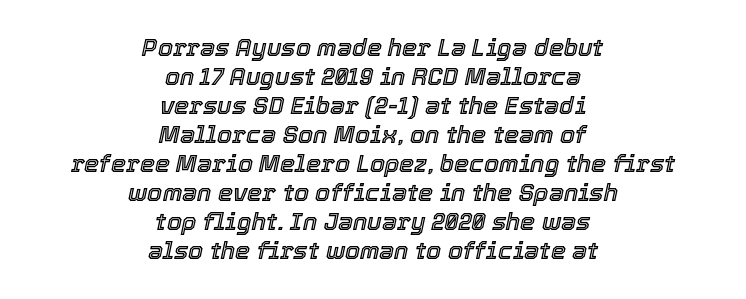
Q: Is the text italic (slanted)? A: Yes, it leans right by about 12 degrees.
Q: Is the text underlined? A: No.
Q: How is the paragraph aligned? A: Centered.
Q: Is the spacing between letters normal or unusually wide? A: Normal.
